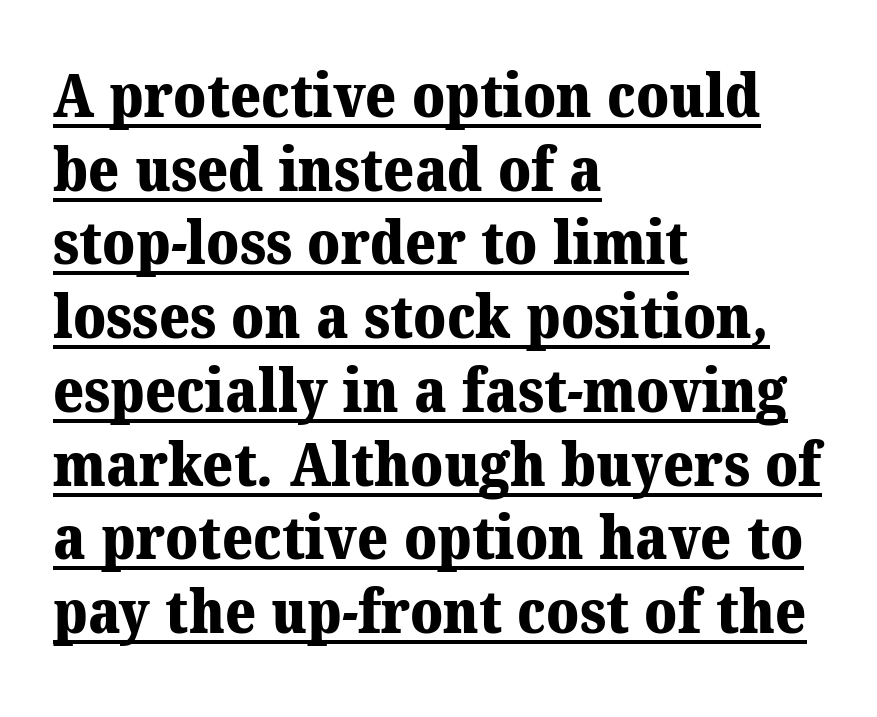
The image shows 59 px heavy serif type; set left-aligned, normal line spacing (1.25x), normal letter spacing, underlined; medium stroke contrast and a medium x-height.
